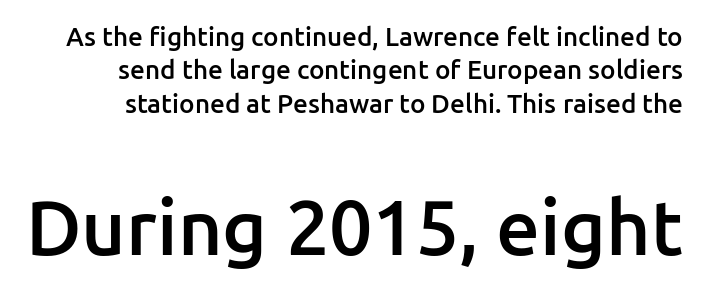
Q: Is the text bold? A: Semi-bold.
Q: Is the text italic (slanted)? A: No, it is upright.
Q: Is the typeface a serif or a sans-serif typeface? A: Sans-serif.
Q: Is the text underlined? A: No.
Q: Is the spacing between letters normal or unusually wide? A: Normal.
Q: Is the spacing between lines tight, normal or loose? A: Normal.
Q: Which block of text is set in a larger size, the first (top) or the second (bottom)? A: The second (bottom) one.
Q: Width (condensed, normal, or wide)? A: Normal.
Q: Stroke contrast? A: Low.
Q: x-height? A: Medium.
Q: Monospaced? A: No.
